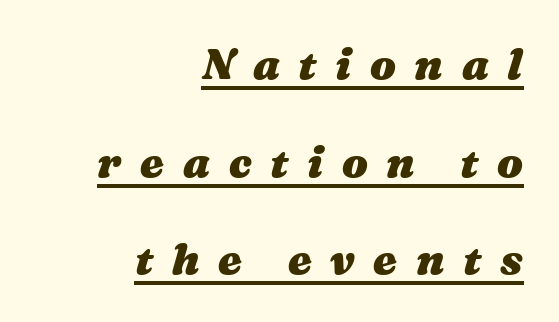
{"italic": "yes", "lean": "right", "slant_degrees": 16, "bold": "yes", "weight": "heavy", "width": "wide", "stroke_contrast": "medium", "x_height": "medium", "monospaced": "no", "underline": "yes", "align": "right", "line_spacing": "loose", "line_spacing_ratio": 2.27, "letter_spacing": "wide", "letter_spacing_em": 0.43, "glyph_px": 43}
